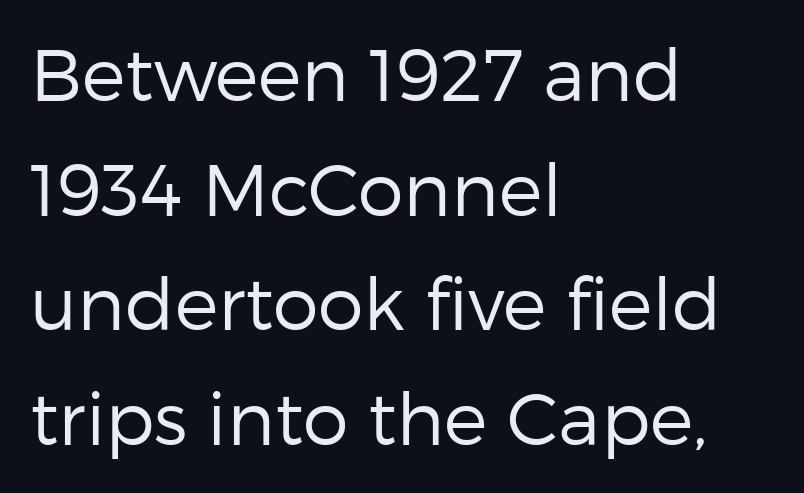
The image shows 73 px regular-weight sans-serif type, upright; set left-aligned, normal line spacing (1.57x), normal letter spacing, not underlined; low stroke contrast and a medium x-height.
